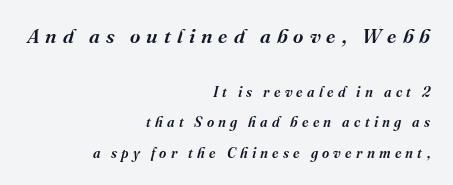
Q: Is the text bold? A: Semi-bold.
Q: Is the text italic (slanted)? A: Yes, it leans right by about 16 degrees.
Q: Is the text underlined? A: No.
Q: How is the paragraph aligned? A: Right-aligned.
Q: Is the spacing between letters normal or unusually wide? A: Unusually wide.
Q: Is the spacing between lines tight, normal or loose? A: Loose.
Q: Which block of text is set in a larger size, the first (top) or the second (bottom)? A: The first (top) one.
